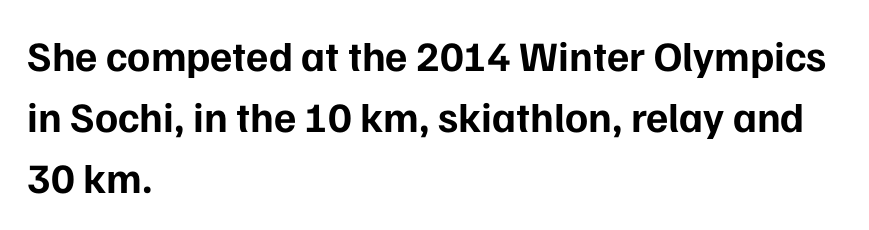
Vertical strokes here are truly vertical. These lines sit exactly where default settings would place them. Notice how the passage keeps a crisp vertical edge on the left only. Nothing unusual about the tracking: characters are spaced as the font intends. The characters display no serif detailing; their extremities are plain. Descenders are the only things crossing below the line.
